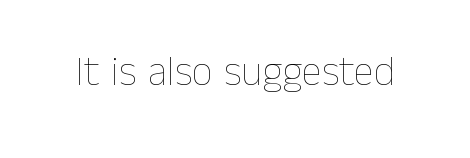
{"italic": "no", "bold": "no", "weight": "thin", "width": "normal", "stroke_contrast": "low", "x_height": "medium", "monospaced": "no", "underline": "no", "letter_spacing": "normal", "letter_spacing_em": 0.0, "glyph_px": 41}
